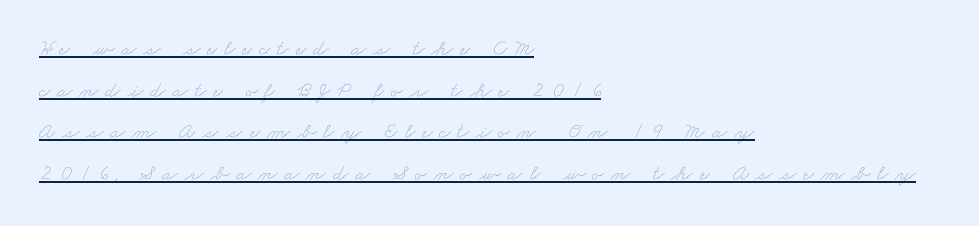
Q: Is the text bold? A: No.
Q: Is the text underlined? A: Yes.
Q: How is the paragraph aligned? A: Left-aligned.
Q: Is the spacing between letters normal or unusually wide? A: Unusually wide.
